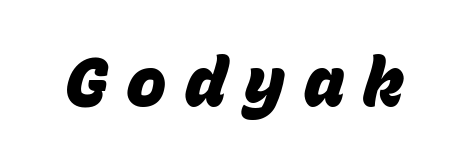
The image shows 68 px heavy type, italic (leaning right); set unusually wide letter spacing (+0.27 em), not underlined; low stroke contrast and a large x-height.
